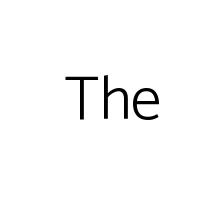
{"serif": "no", "italic": "no", "bold": "no", "weight": "light", "width": "normal", "stroke_contrast": "low", "x_height": "medium", "monospaced": "no", "underline": "no", "letter_spacing": "normal", "letter_spacing_em": 0.0, "glyph_px": 61}
